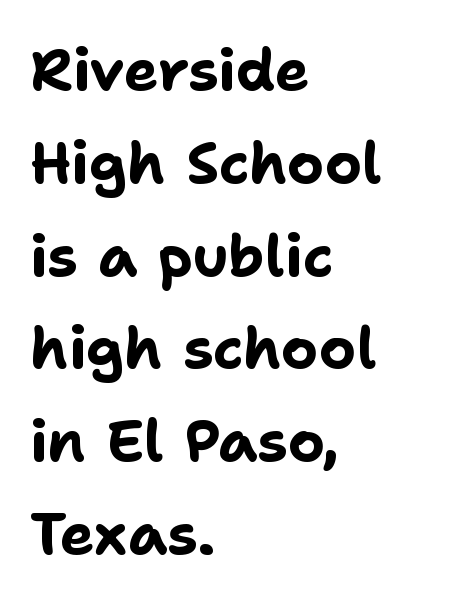
Q: Is the text bold? A: Yes.
Q: Is the text italic (slanted)? A: No, it is upright.
Q: Is the typeface a serif or a sans-serif typeface? A: Sans-serif.
Q: Is the text underlined? A: No.
Q: How is the paragraph aligned? A: Left-aligned.
Q: Is the spacing between letters normal or unusually wide? A: Normal.
Q: Is the spacing between lines tight, normal or loose? A: Normal.
Q: Width (condensed, normal, or wide)? A: Normal.
Q: Stroke contrast? A: Low.
Q: x-height? A: Medium.
Q: Monospaced? A: No.
